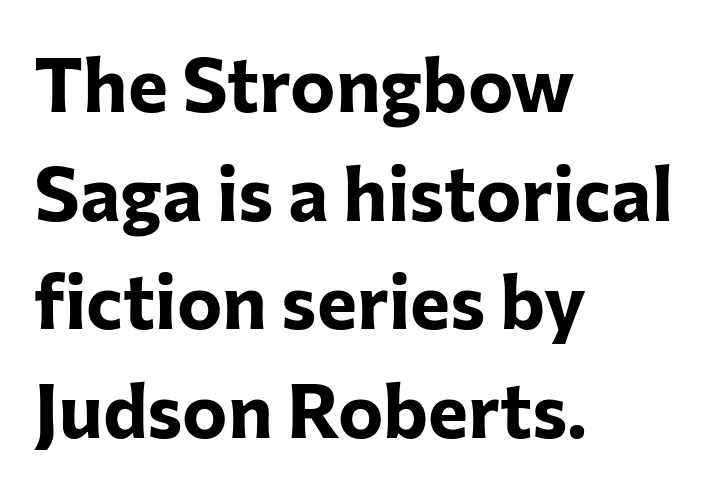
The letters advance in unequal steps, a hallmark of proportional type. In terms of leading, this rendering sits right in the middle. You can tell from the bare stems that sans-serif type was used. Heavy-handed strokes throughout: this text is bold. If you drew a line through each stem, it would be perfectly vertical.
